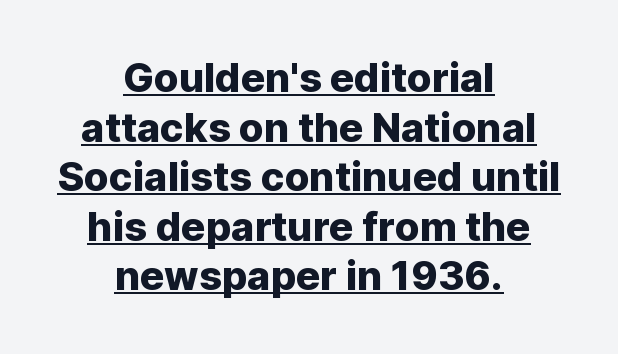
Q: Is the text italic (slanted)? A: No, it is upright.
Q: Is the typeface a serif or a sans-serif typeface? A: Sans-serif.
Q: Is the text underlined? A: Yes.
Q: How is the paragraph aligned? A: Centered.
Q: Is the spacing between letters normal or unusually wide? A: Normal.
Q: Width (condensed, normal, or wide)? A: Normal.
Q: Stroke contrast? A: Low.
Q: x-height? A: Medium.
Q: Monospaced? A: No.
